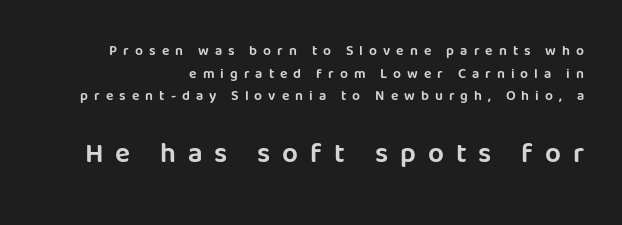
The image shows 28 px sans-serif type, upright; set right-aligned, normal line spacing (1.62x), unusually wide letter spacing (+0.43 em), not underlined; the second (bottom) block is 2.0x larger; low stroke contrast and a large x-height.
